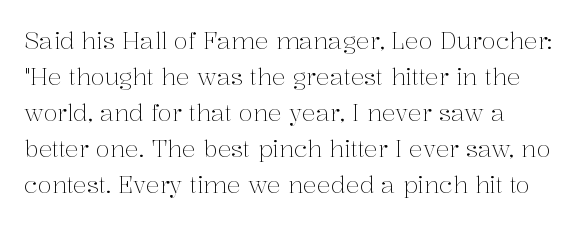
The image shows 23 px text type, upright; set left-aligned, normal line spacing (1.57x), normal letter spacing, not underlined.
